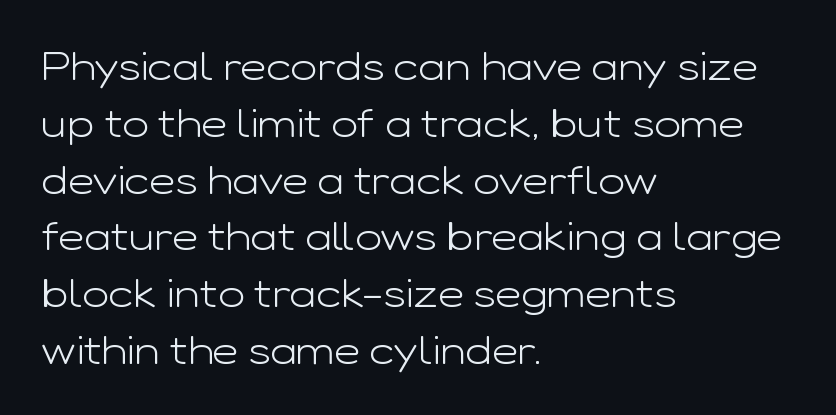
The lines sit at an ordinary, default distance from one another. No extra tracking has been applied to these lines. Note the varied advance widths — an 'i' is clearly narrower than an 'm'. The space directly below the letters is spotless. Left-aligned paragraph, ragged on the right. Regarding serifs, this sample does without them.
